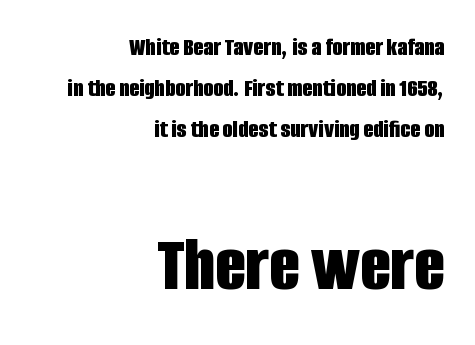
{"serif": "no", "italic": "no", "bold": "yes", "weight": "bold", "width": "condensed", "stroke_contrast": "low", "x_height": "large", "monospaced": "no", "underline": "no", "align": "right", "line_spacing": "normal", "line_spacing_ratio": 1.58, "letter_spacing": "normal", "letter_spacing_em": 0.0, "larger_block": "second", "size_ratio": 3.04, "glyph_px": 79}
